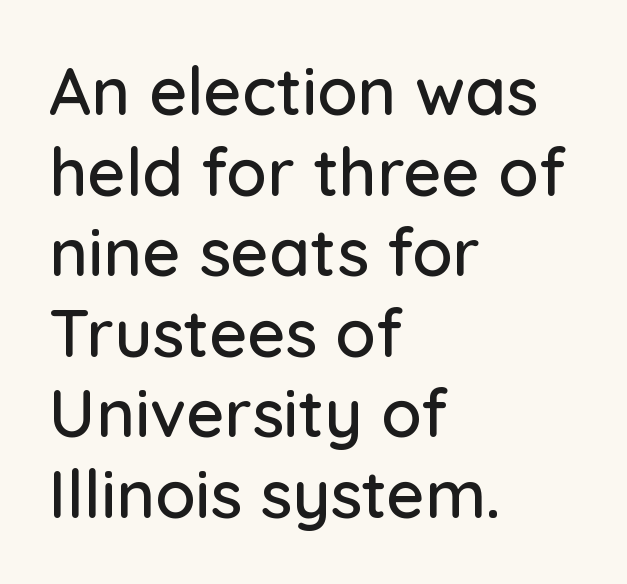
Q: Is the text italic (slanted)? A: No, it is upright.
Q: Is the typeface a serif or a sans-serif typeface? A: Sans-serif.
Q: Is the text underlined? A: No.
Q: How is the paragraph aligned? A: Left-aligned.
Q: Is the spacing between letters normal or unusually wide? A: Normal.
Q: Width (condensed, normal, or wide)? A: Normal.
Q: Stroke contrast? A: Low.
Q: x-height? A: Medium.
Q: Monospaced? A: No.
